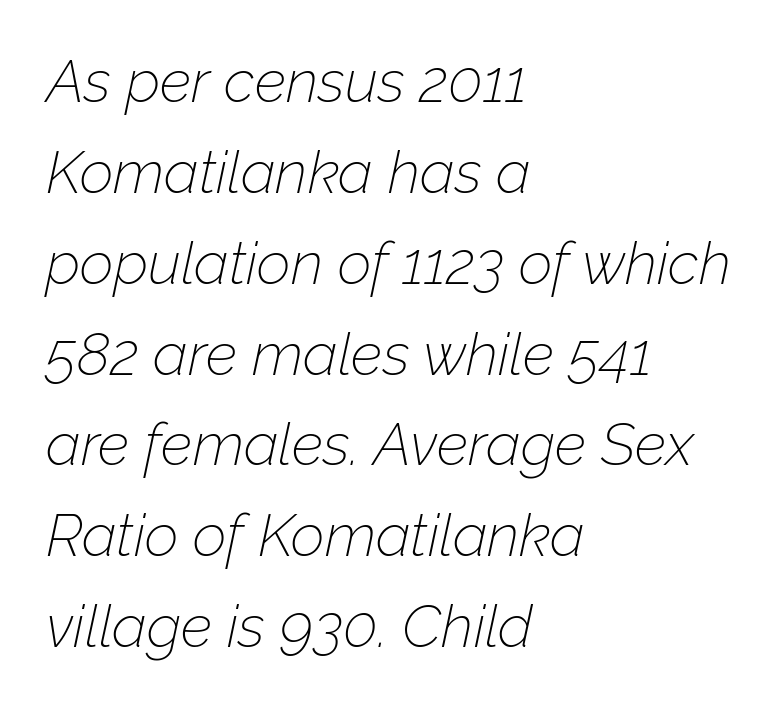
The image shows 59 px thin type, italic (leaning right); set left-aligned, normal line spacing (1.54x), normal letter spacing, not underlined; low stroke contrast and a medium x-height.
